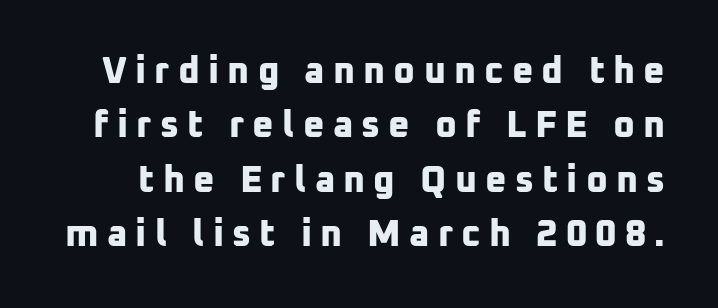
Q: Is the text bold? A: Yes.
Q: Is the typeface a serif or a sans-serif typeface? A: Sans-serif.
Q: Is the text underlined? A: No.
Q: Is the spacing between letters normal or unusually wide? A: Unusually wide.
Q: Is the spacing between lines tight, normal or loose? A: Normal.
Q: Width (condensed, normal, or wide)? A: Normal.
Q: Stroke contrast? A: Low.
Q: x-height? A: Medium.
Q: Monospaced? A: No.
